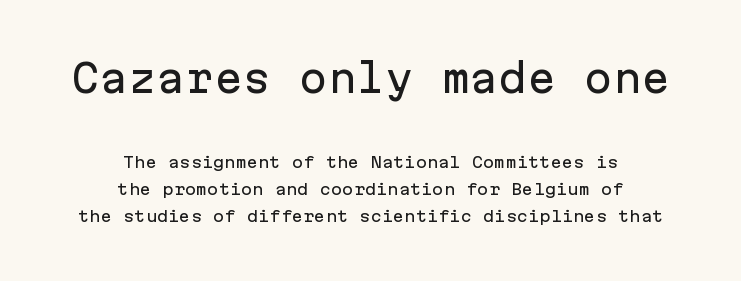
Q: Is the text italic (slanted)? A: No, it is upright.
Q: Is the typeface a serif or a sans-serif typeface? A: Sans-serif.
Q: Is the text underlined? A: No.
Q: How is the paragraph aligned? A: Centered.
Q: Is the spacing between letters normal or unusually wide? A: Normal.
Q: Which block of text is set in a larger size, the first (top) or the second (bottom)? A: The first (top) one.
Q: Width (condensed, normal, or wide)? A: Normal.
Q: Stroke contrast? A: Low.
Q: x-height? A: Medium.
Q: Monospaced? A: Yes.
